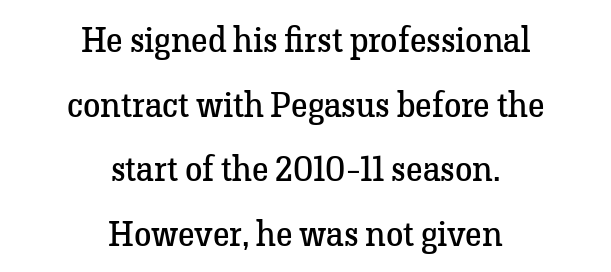
The image shows 35 px regular-weight serif type, upright; set centered, line spacing 1.85x, normal letter spacing, not underlined; low stroke contrast and a medium x-height.
